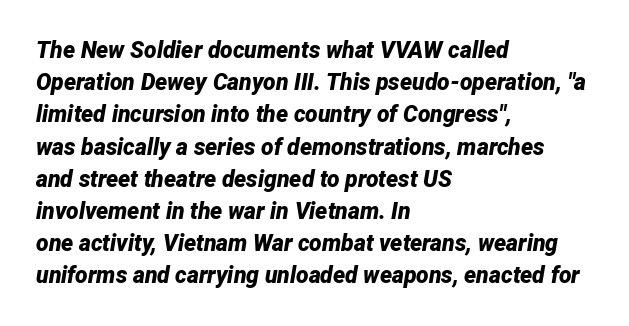
{"italic": "yes", "lean": "right", "slant_degrees": 12, "bold": "yes", "underline": "no", "align": "left", "line_spacing": "normal", "line_spacing_ratio": 1.4, "letter_spacing": "normal", "letter_spacing_em": 0.0, "glyph_px": 23}
